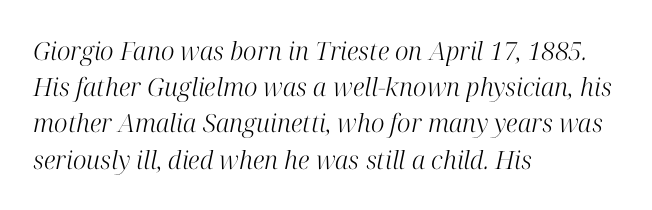
{"italic": "yes", "lean": "right", "slant_degrees": 12, "bold": "no", "underline": "no", "align": "left", "line_spacing": "normal", "line_spacing_ratio": 1.45, "letter_spacing": "normal", "letter_spacing_em": 0.0, "glyph_px": 25}
